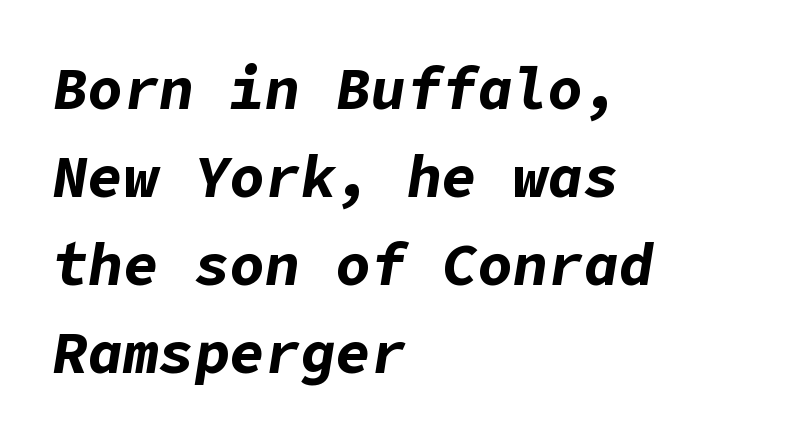
Would a proofreader flag this as italicized? Yes. Each new line begins a customary step beneath the previous one. What weight is shown? A full bold with thick strokes. The paragraph shown leans on its left margin. Default kerning and tracking; the words read as compact shapes. Type without underlining.
